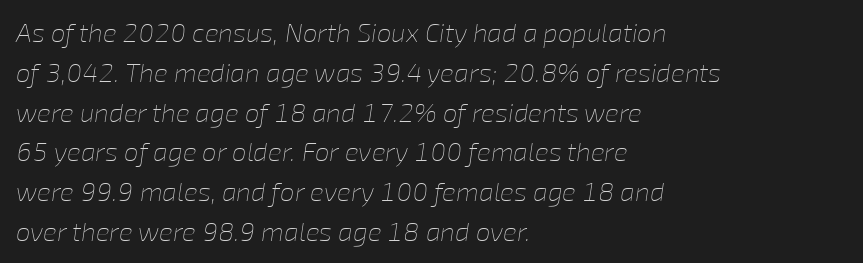
Q: Is the text bold? A: No.
Q: Is the text italic (slanted)? A: Yes, it leans right by about 8 degrees.
Q: Is the text underlined? A: No.
Q: How is the paragraph aligned? A: Left-aligned.
Q: Is the spacing between letters normal or unusually wide? A: Normal.
Q: Is the spacing between lines tight, normal or loose? A: Normal.
